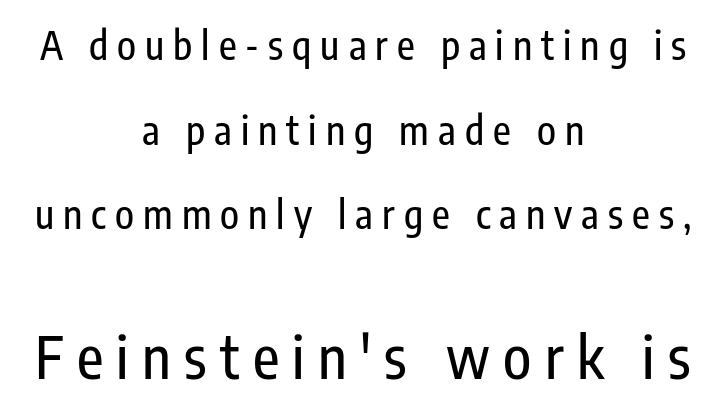
{"serif": "no", "italic": "no", "width": "condensed", "stroke_contrast": "low", "x_height": "medium", "monospaced": "no", "underline": "no", "align": "center", "line_spacing": "loose", "line_spacing_ratio": 2.17, "letter_spacing": "wide", "letter_spacing_em": 0.23, "larger_block": "second", "size_ratio": 1.49, "glyph_px": 58}
